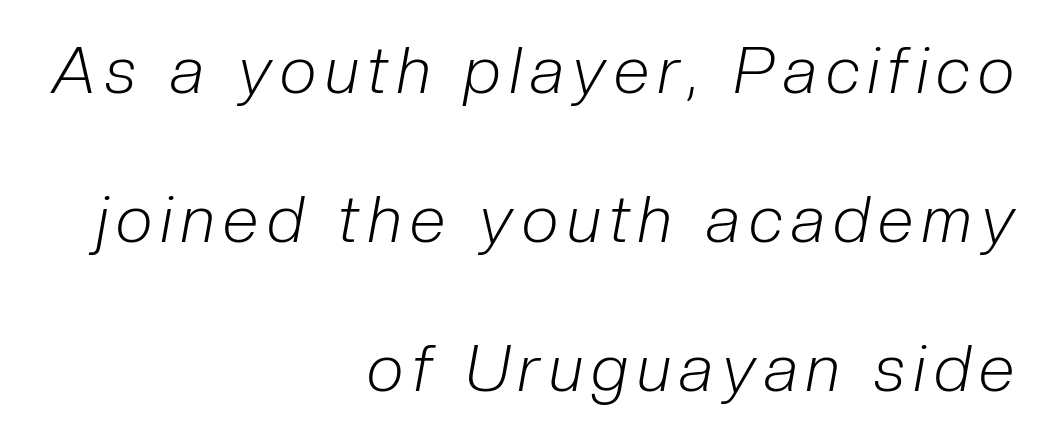
The image shows 65 px light, condensed type, italic (leaning right); set right-aligned, loose line spacing (2.29x), not underlined; low stroke contrast and a medium x-height.
